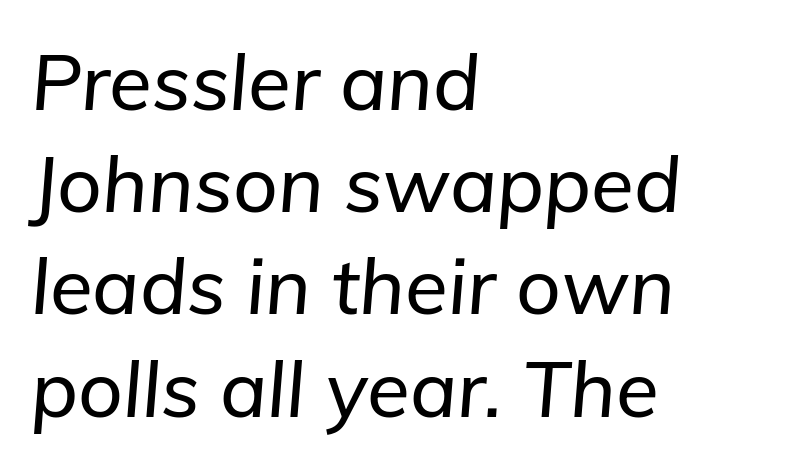
The image shows 78 px text type, italic (leaning right); set left-aligned, normal line spacing (1.31x), normal letter spacing, not underlined; low stroke contrast and a medium x-height.
